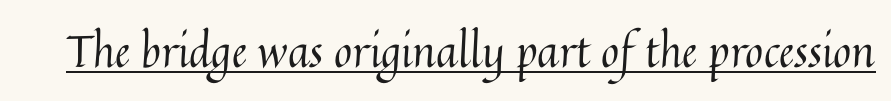
The image shows 44 px regular-weight type; set normal letter spacing, underlined; medium stroke contrast and a medium x-height.
